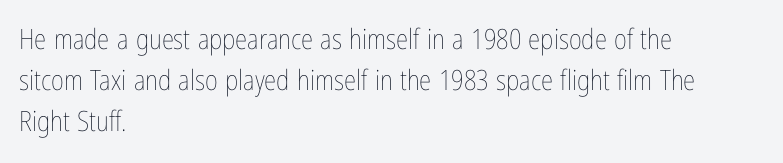
{"italic": "no", "bold": "no", "weight": "thin", "width": "condensed", "stroke_contrast": "low", "x_height": "medium", "monospaced": "no", "underline": "no", "align": "left", "line_spacing": "normal", "line_spacing_ratio": 1.46, "letter_spacing": "normal", "letter_spacing_em": 0.0, "glyph_px": 28}
